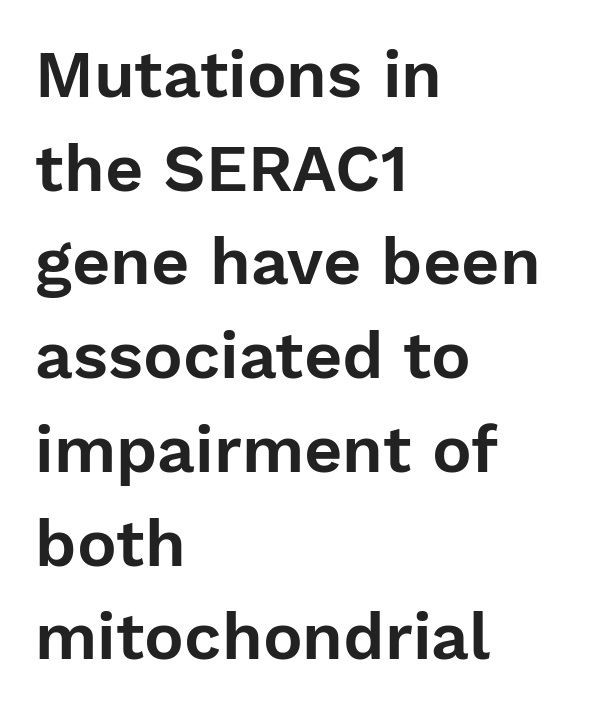
{"serif": "no", "italic": "no", "width": "normal", "stroke_contrast": "low", "x_height": "medium", "monospaced": "no", "underline": "no", "align": "left", "line_spacing": "normal", "line_spacing_ratio": 1.42, "letter_spacing": "normal", "letter_spacing_em": 0.0, "glyph_px": 66}
